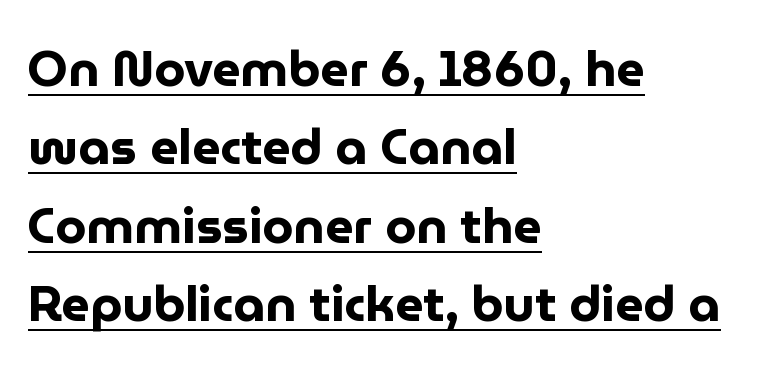
The image shows 50 px bold sans-serif type, upright; set left-aligned, normal line spacing (1.57x), normal letter spacing, underlined; low stroke contrast and a medium x-height.
